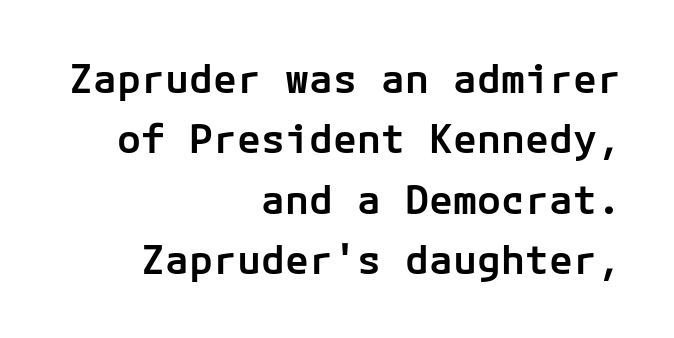
The image shows 40 px semibold sans-serif type, upright; set right-aligned, normal line spacing (1.51x), normal letter spacing, not underlined; low stroke contrast and a medium x-height.
